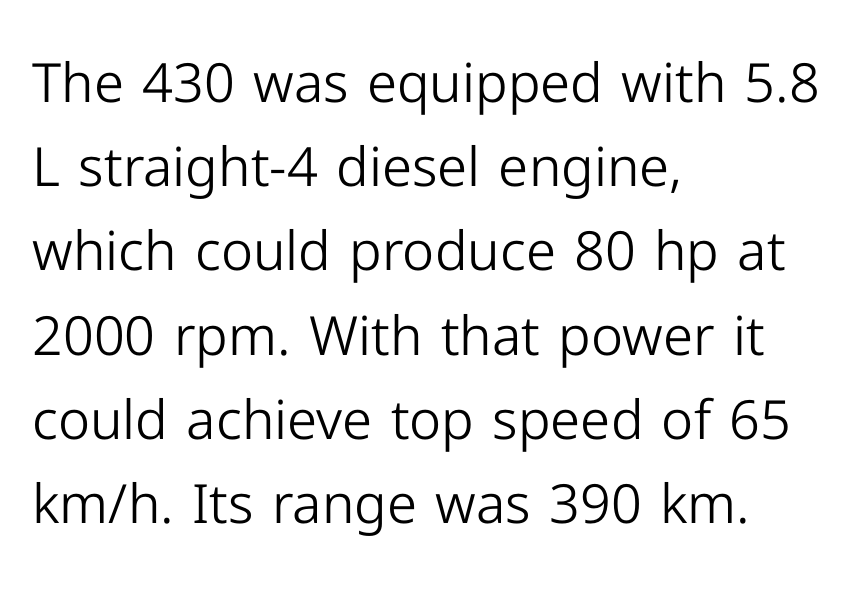
Q: Is the text bold? A: No.
Q: Is the text italic (slanted)? A: No, it is upright.
Q: Is the typeface a serif or a sans-serif typeface? A: Sans-serif.
Q: Is the text underlined? A: No.
Q: How is the paragraph aligned? A: Left-aligned.
Q: Is the spacing between letters normal or unusually wide? A: Normal.
Q: Is the spacing between lines tight, normal or loose? A: Normal.
Q: Width (condensed, normal, or wide)? A: Normal.
Q: Stroke contrast? A: Low.
Q: x-height? A: Medium.
Q: Monospaced? A: No.
